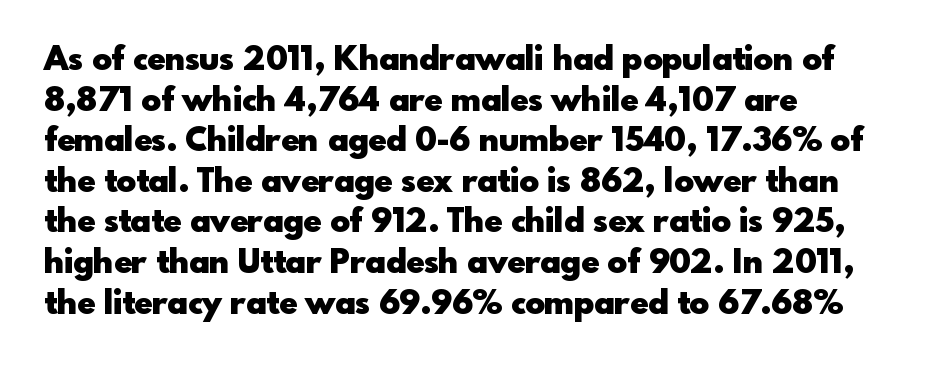
The image shows 33 px heavy sans-serif type, upright; set left-aligned, line spacing 1.23x, normal letter spacing, not underlined; a small x-height.
